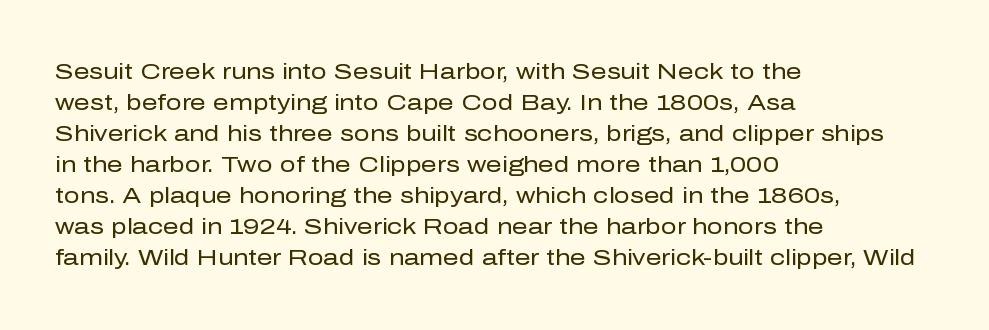
{"italic": "no", "bold": "no", "underline": "no", "align": "left", "line_spacing": "normal", "line_spacing_ratio": 1.41, "letter_spacing": "normal", "letter_spacing_em": 0.0, "glyph_px": 22}
